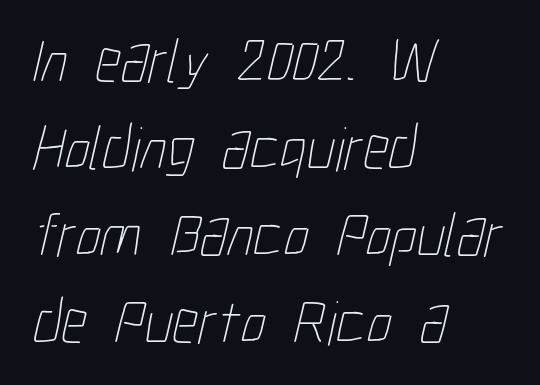
The image shows 63 px thin, condensed type; set left-aligned, normal line spacing (1.38x), normal letter spacing, not underlined; low stroke contrast and a medium x-height.
